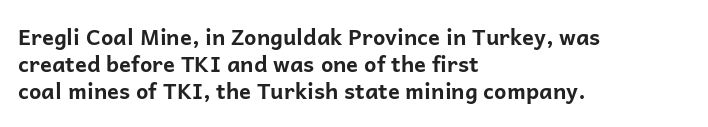
Q: Is the text bold? A: Yes.
Q: Is the text italic (slanted)? A: No, it is upright.
Q: Is the text underlined? A: No.
Q: How is the paragraph aligned? A: Left-aligned.
Q: Is the spacing between letters normal or unusually wide? A: Normal.
